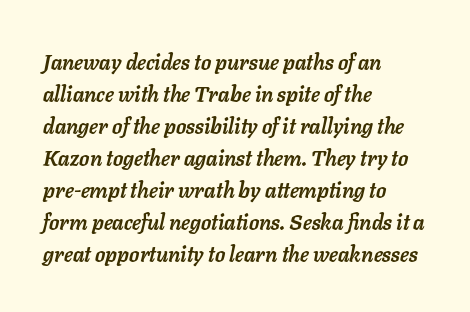
Q: Is the text bold? A: Yes.
Q: Is the text italic (slanted)? A: Yes, it leans right by about 11 degrees.
Q: Is the text underlined? A: No.
Q: How is the paragraph aligned? A: Left-aligned.
Q: Is the spacing between letters normal or unusually wide? A: Normal.
Q: Is the spacing between lines tight, normal or loose? A: Normal.
